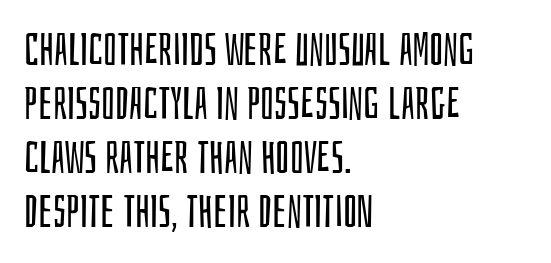
{"serif": "no", "italic": "no", "bold": "no", "weight": "regular", "width": "condensed", "stroke_contrast": "low", "x_height": "large", "monospaced": "no", "underline": "no", "align": "left", "line_spacing_ratio": 1.2, "letter_spacing": "normal", "letter_spacing_em": 0.0, "glyph_px": 45}
